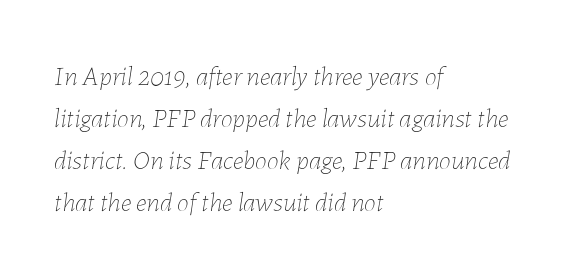
No letter is thick-stroked: the sample isn't bold. The designer left line spacing at the default. The rendering anchors every line to the left-hand side. Here the glyphs are tracked normally, forming tight word shapes. The baseline area is clear. When letters slant like this, we call the style italic.
